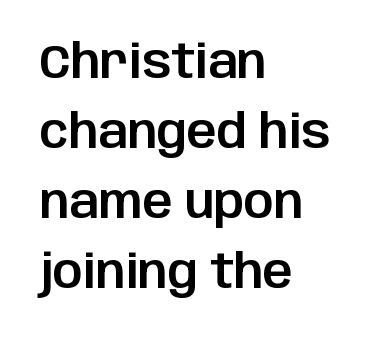
{"serif": "no", "italic": "no", "width": "normal", "stroke_contrast": "low", "x_height": "large", "monospaced": "no", "underline": "no", "align": "left", "line_spacing": "normal", "line_spacing_ratio": 1.49, "letter_spacing": "normal", "letter_spacing_em": 0.0, "glyph_px": 47}
